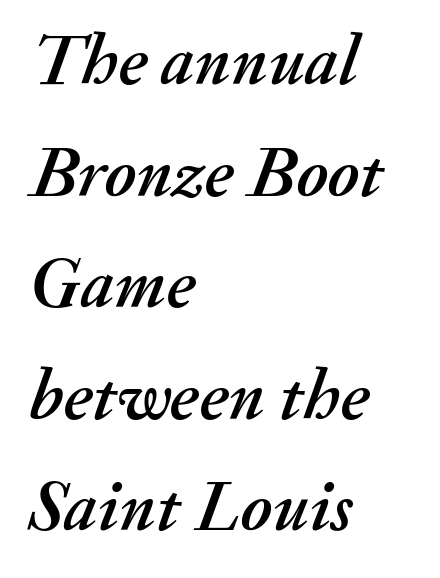
{"italic": "yes", "lean": "right", "slant_degrees": 20, "width": "normal", "stroke_contrast": "medium", "x_height": "small", "monospaced": "no", "underline": "no", "align": "left", "line_spacing": "normal", "line_spacing_ratio": 1.55, "letter_spacing": "normal", "letter_spacing_em": 0.0, "glyph_px": 72}
